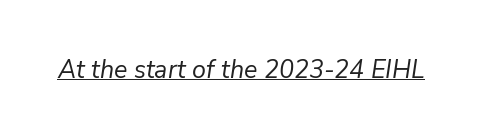
Q: Is the text bold? A: No.
Q: Is the text italic (slanted)? A: Yes, it leans right by about 9 degrees.
Q: Is the text underlined? A: Yes.
Q: Is the spacing between letters normal or unusually wide? A: Normal.
